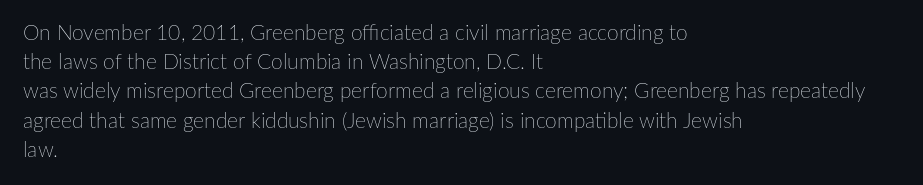
{"italic": "no", "bold": "no", "underline": "no", "align": "left", "line_spacing": "normal", "line_spacing_ratio": 1.39, "letter_spacing": "normal", "letter_spacing_em": 0.0, "glyph_px": 21}
